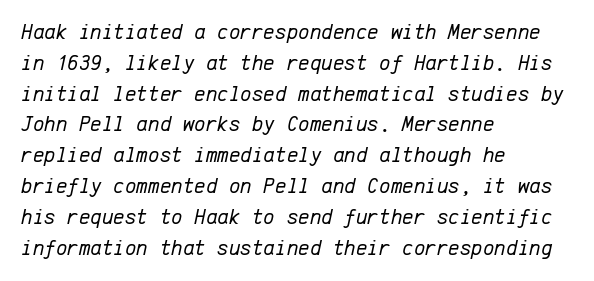
The image shows 22 px text type, italic (leaning right); set left-aligned, normal line spacing (1.4x), normal letter spacing, not underlined.
